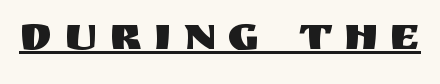
Is there an underline? Yes — a line sits under the letters. Every character sits straight up, as roman type does. The rendering uses natural spacing where letterforms have individual widths. Someone cranked the tracking dial way up on this one. The passage shown is typeset with a sans-serif family.
